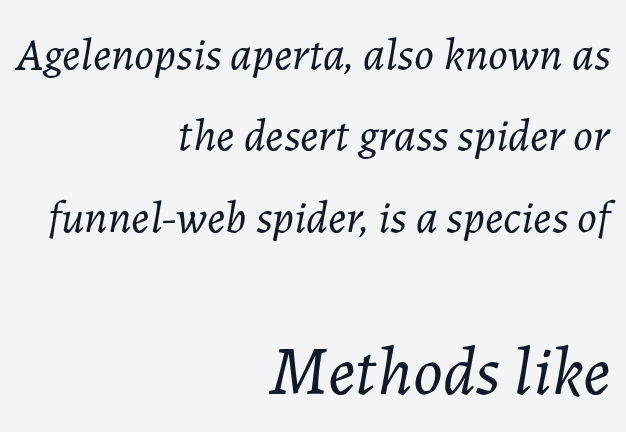
{"italic": "yes", "lean": "right", "slant_degrees": 7, "bold": "no", "weight": "light", "width": "normal", "stroke_contrast": "low", "x_height": "medium", "monospaced": "no", "underline": "no", "align": "right", "line_spacing_ratio": 1.77, "letter_spacing": "normal", "letter_spacing_em": 0.0, "larger_block": "second", "size_ratio": 1.5, "glyph_px": 69}
